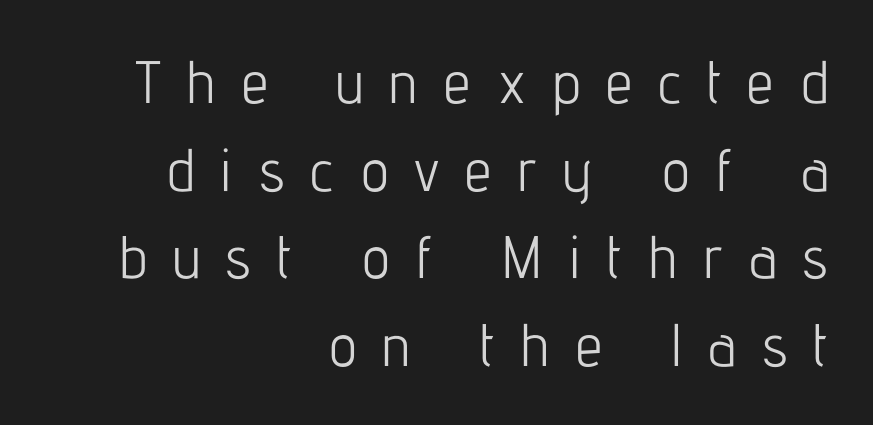
{"serif": "no", "italic": "no", "bold": "no", "weight": "light", "width": "condensed", "stroke_contrast": "low", "x_height": "medium", "monospaced": "no", "underline": "no", "align": "right", "line_spacing": "normal", "line_spacing_ratio": 1.46, "letter_spacing": "wide", "letter_spacing_em": 0.43, "glyph_px": 60}
